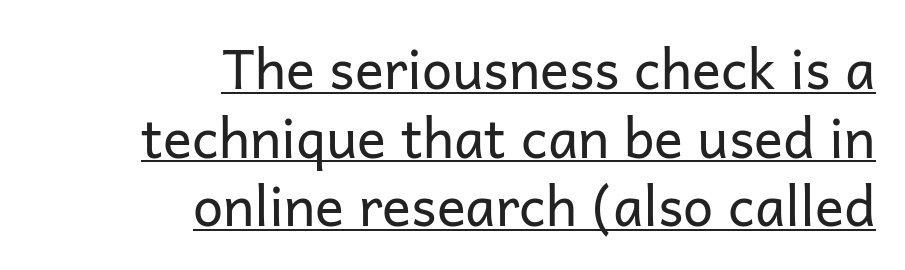
The letterforms sit shoulder to shoulder at normal distance. Each stroke keeps to a modest, everyday thickness or less. Horizontal bands of white between lines are of average thickness. Each line ends at the same right margin while the left side varies. Quick note: not italic, upright.
